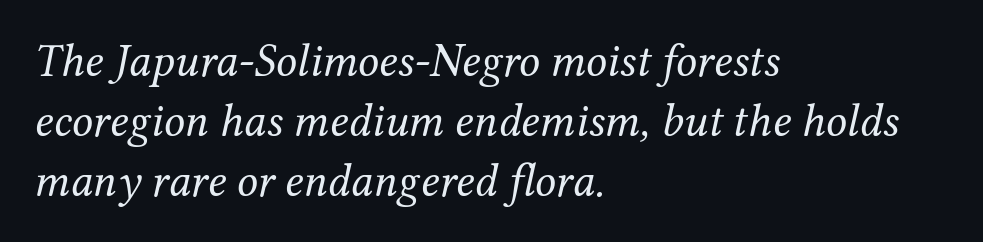
{"serif": "yes", "italic": "yes", "lean": "right", "slant_degrees": 12, "bold": "no", "weight": "regular", "width": "normal", "stroke_contrast": "medium", "x_height": "medium", "monospaced": "no", "underline": "no", "align": "left", "line_spacing": "normal", "line_spacing_ratio": 1.28, "letter_spacing": "normal", "letter_spacing_em": 0.0, "glyph_px": 47}
